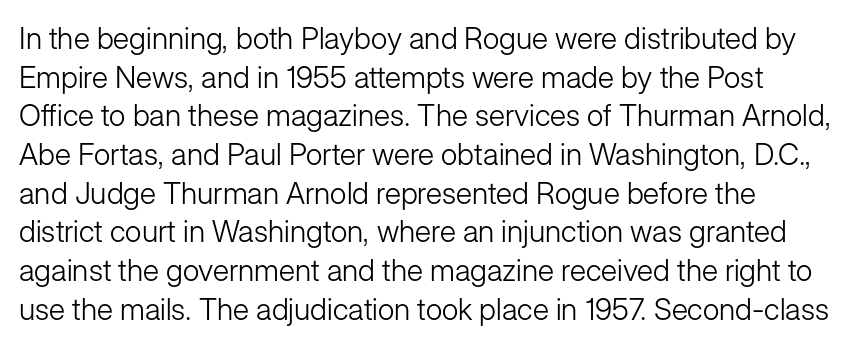
{"serif": "no", "italic": "no", "bold": "no", "weight": "light", "width": "normal", "stroke_contrast": "low", "x_height": "medium", "monospaced": "no", "underline": "no", "align": "left", "line_spacing": "normal", "line_spacing_ratio": 1.29, "letter_spacing": "normal", "letter_spacing_em": 0.0, "glyph_px": 30}
